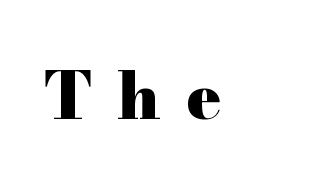
A roman cut, with each character standing at attention. The passage shown has open, widely tracked lettering throughout. Look at the bottom of the vertical strokes: they flare into serifs here. Each letter keeps its own natural width here, so spacing adapts to shape. Only glyphs here, with clear space below each row. The letters are bold, with thick, heavy strokes.
